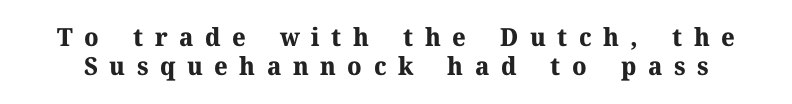
{"italic": "no", "bold": "yes", "underline": "no", "line_spacing_ratio": 1.16, "letter_spacing": "wide", "letter_spacing_em": 0.46, "glyph_px": 25}
